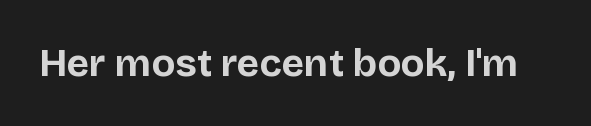
Q: Is the text bold? A: Yes.
Q: Is the text italic (slanted)? A: No, it is upright.
Q: Is the typeface a serif or a sans-serif typeface? A: Sans-serif.
Q: Is the text underlined? A: No.
Q: Is the spacing between letters normal or unusually wide? A: Normal.
Q: Width (condensed, normal, or wide)? A: Normal.
Q: Stroke contrast? A: Low.
Q: x-height? A: Large.
Q: Monospaced? A: No.
